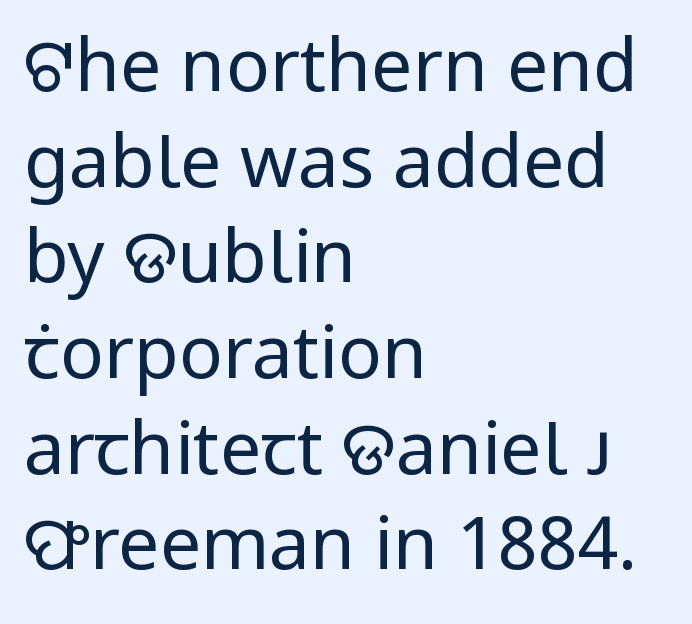
The image shows 73 px regular-weight sans-serif type, upright; set left-aligned, normal line spacing (1.31x), normal letter spacing, not underlined; low stroke contrast and a medium x-height.
